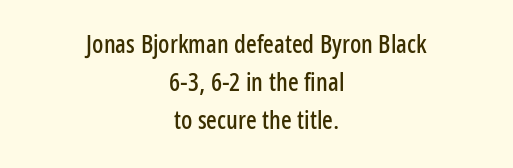
Q: Is the text italic (slanted)? A: No, it is upright.
Q: Is the text underlined? A: No.
Q: How is the paragraph aligned? A: Centered.
Q: Is the spacing between letters normal or unusually wide? A: Normal.
Q: Is the spacing between lines tight, normal or loose? A: Normal.
